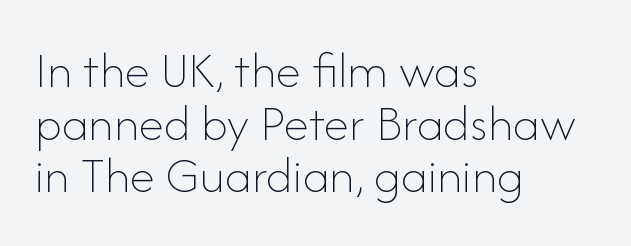
Weight: not bold — regular or lighter. The letters sit at their default tracking, neither squeezed nor spread. Looks like regular typesetting: each glyph gets only the width it needs. Quick note: not italic, upright. The gap between lines stays unmarked.
